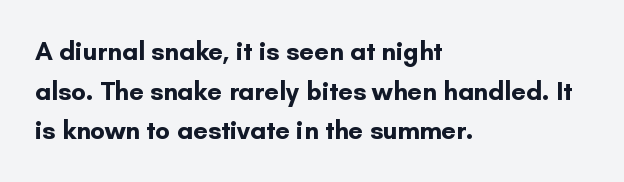
{"italic": "no", "bold": "yes", "underline": "no", "align": "left", "line_spacing": "normal", "line_spacing_ratio": 1.52, "letter_spacing": "normal", "letter_spacing_em": 0.0, "glyph_px": 26}
